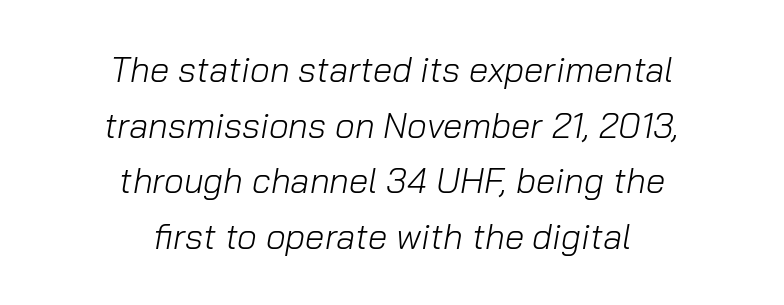
What's the leading like? Ordinary, nothing unusual. Weight: in the light-to-regular range. Just letters on the line, the space beneath them empty. In terms of letterspacing, this is plain default setting. You could not count columns in this text — the font is proportionally spaced. An italicized treatment has been applied to the whole sample.
